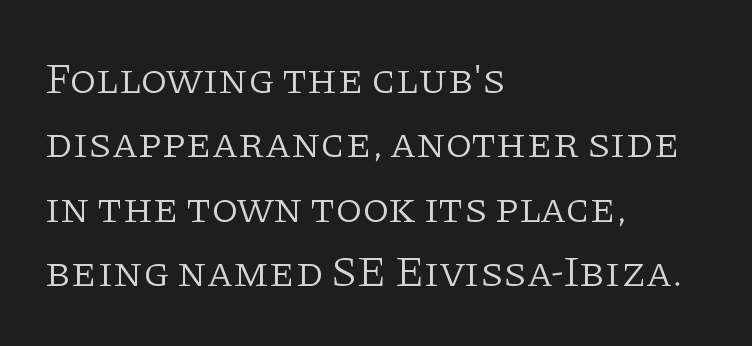
The image shows 43 px light serif type, upright; set left-aligned, normal line spacing (1.5x), normal letter spacing, not underlined; low stroke contrast and a large x-height.
